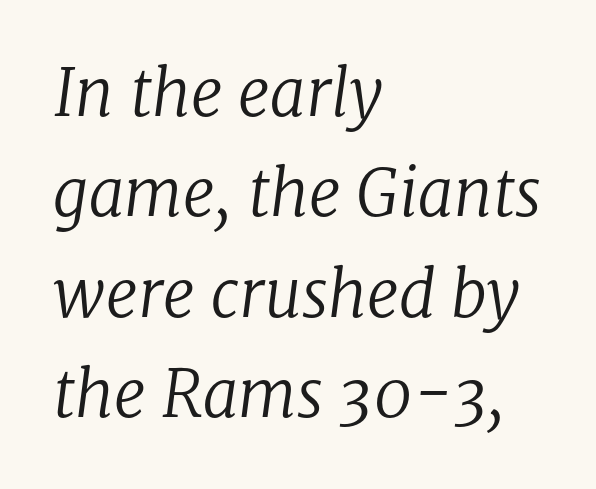
Q: Is the text bold? A: No.
Q: Is the text italic (slanted)? A: Yes, it leans right by about 8 degrees.
Q: Is the typeface a serif or a sans-serif typeface? A: Serif.
Q: Is the text underlined? A: No.
Q: How is the paragraph aligned? A: Left-aligned.
Q: Is the spacing between letters normal or unusually wide? A: Normal.
Q: Is the spacing between lines tight, normal or loose? A: Normal.
Q: Width (condensed, normal, or wide)? A: Normal.
Q: Stroke contrast? A: Low.
Q: x-height? A: Medium.
Q: Monospaced? A: No.
